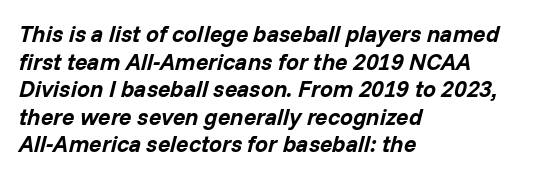
Q: Is the text bold? A: Yes.
Q: Is the text italic (slanted)? A: Yes, it leans right by about 14 degrees.
Q: Is the text underlined? A: No.
Q: How is the paragraph aligned? A: Left-aligned.
Q: Is the spacing between letters normal or unusually wide? A: Normal.
